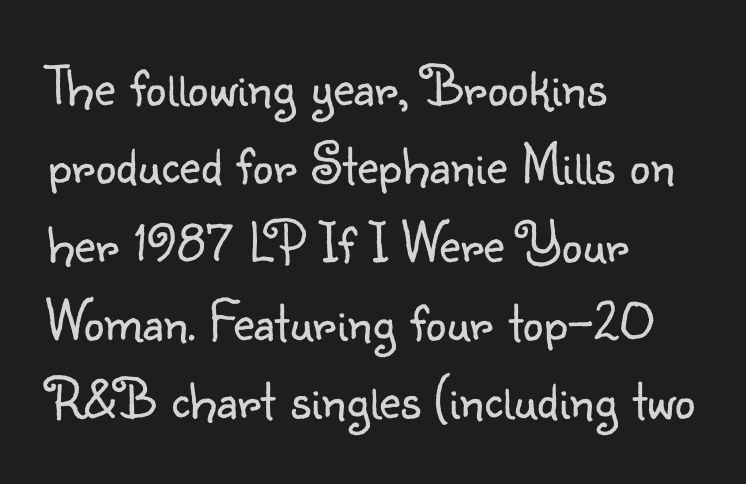
Q: Is the text bold? A: No.
Q: Is the text italic (slanted)? A: No, it is upright.
Q: Is the typeface a serif or a sans-serif typeface? A: Sans-serif.
Q: Is the text underlined? A: No.
Q: How is the paragraph aligned? A: Left-aligned.
Q: Is the spacing between letters normal or unusually wide? A: Normal.
Q: Is the spacing between lines tight, normal or loose? A: Normal.
Q: Width (condensed, normal, or wide)? A: Normal.
Q: Stroke contrast? A: Low.
Q: x-height? A: Small.
Q: Monospaced? A: No.
